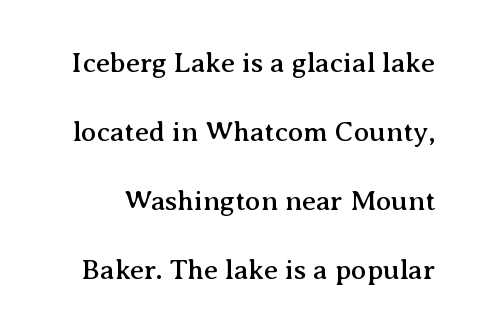
Q: Is the text italic (slanted)? A: No, it is upright.
Q: Is the typeface a serif or a sans-serif typeface? A: Serif.
Q: Is the text underlined? A: No.
Q: Is the spacing between letters normal or unusually wide? A: Normal.
Q: Is the spacing between lines tight, normal or loose? A: Loose.
Q: Width (condensed, normal, or wide)? A: Normal.
Q: Stroke contrast? A: Medium.
Q: x-height? A: Medium.
Q: Monospaced? A: No.
